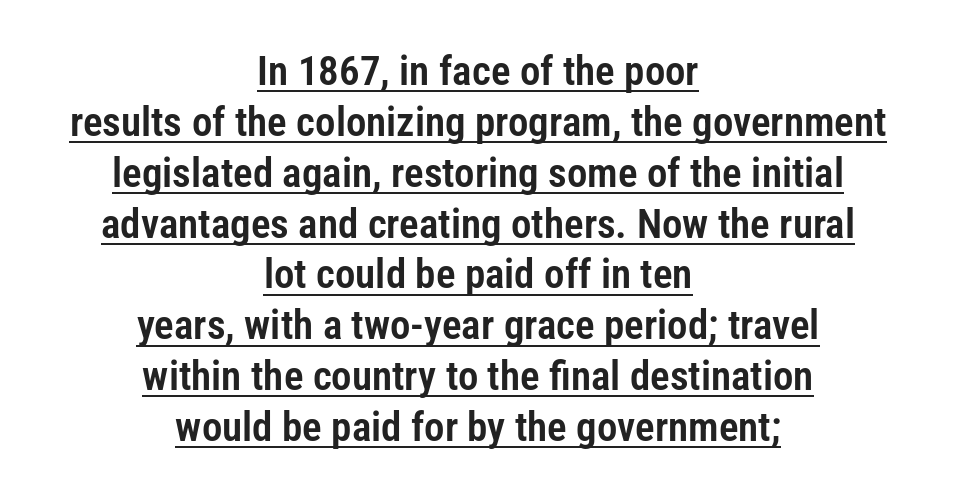
Q: Is the text italic (slanted)? A: No, it is upright.
Q: Is the typeface a serif or a sans-serif typeface? A: Sans-serif.
Q: Is the text underlined? A: Yes.
Q: How is the paragraph aligned? A: Centered.
Q: Is the spacing between letters normal or unusually wide? A: Normal.
Q: Width (condensed, normal, or wide)? A: Condensed.
Q: Stroke contrast? A: Low.
Q: x-height? A: Medium.
Q: Monospaced? A: No.
